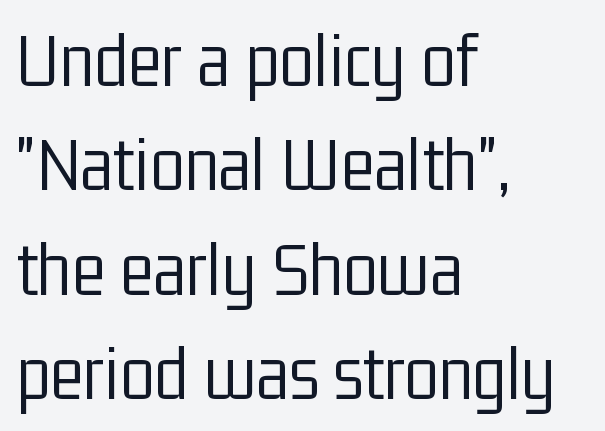
Q: Is the text bold? A: No.
Q: Is the text italic (slanted)? A: No, it is upright.
Q: Is the typeface a serif or a sans-serif typeface? A: Sans-serif.
Q: Is the text underlined? A: No.
Q: How is the paragraph aligned? A: Left-aligned.
Q: Is the spacing between letters normal or unusually wide? A: Normal.
Q: Is the spacing between lines tight, normal or loose? A: Normal.
Q: Width (condensed, normal, or wide)? A: Condensed.
Q: Stroke contrast? A: Low.
Q: x-height? A: Medium.
Q: Monospaced? A: No.
